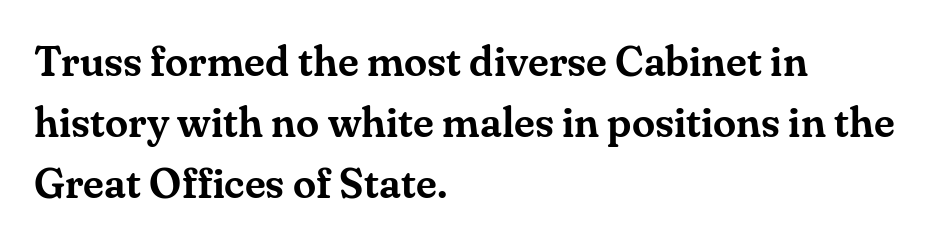
Q: Is the text italic (slanted)? A: No, it is upright.
Q: Is the typeface a serif or a sans-serif typeface? A: Serif.
Q: Is the text underlined? A: No.
Q: How is the paragraph aligned? A: Left-aligned.
Q: Is the spacing between letters normal or unusually wide? A: Normal.
Q: Is the spacing between lines tight, normal or loose? A: Normal.
Q: Width (condensed, normal, or wide)? A: Normal.
Q: Stroke contrast? A: Medium.
Q: x-height? A: Small.
Q: Monospaced? A: No.
